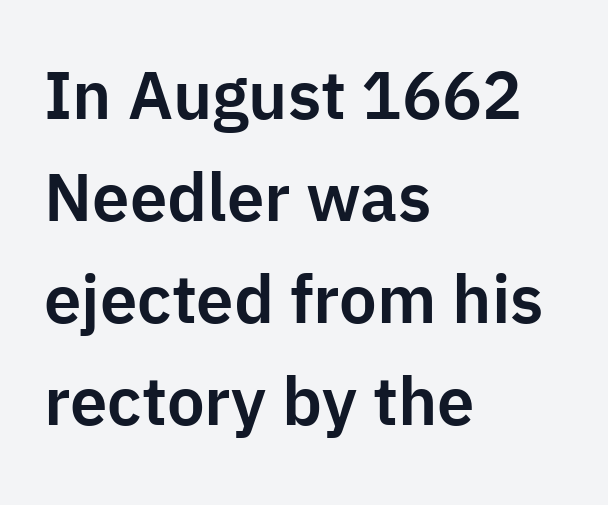
The image shows 67 px sans-serif type, upright; set left-aligned, normal line spacing (1.52x), normal letter spacing, not underlined; low stroke contrast and a medium x-height.
